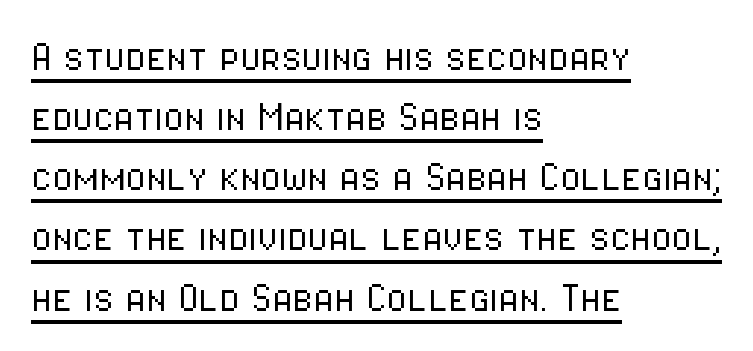
Think standard paragraph weight, or any step lighter than that. The axis of the letterforms is exactly vertical. This rendering leaves character spacing at its baseline value. Successive baselines arrive at the customary interval. The text was rendered using a sans face with plain stroke endings. Do the characters align in a grid? No, the font is proportional.
